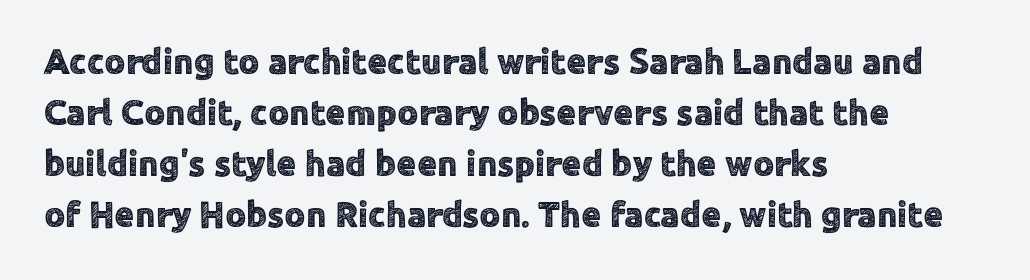
Q: Is the text italic (slanted)? A: No, it is upright.
Q: Is the typeface a serif or a sans-serif typeface? A: Sans-serif.
Q: Is the text underlined? A: No.
Q: How is the paragraph aligned? A: Left-aligned.
Q: Is the spacing between letters normal or unusually wide? A: Normal.
Q: Is the spacing between lines tight, normal or loose? A: Normal.
Q: Width (condensed, normal, or wide)? A: Normal.
Q: x-height? A: Medium.
Q: Monospaced? A: No.
